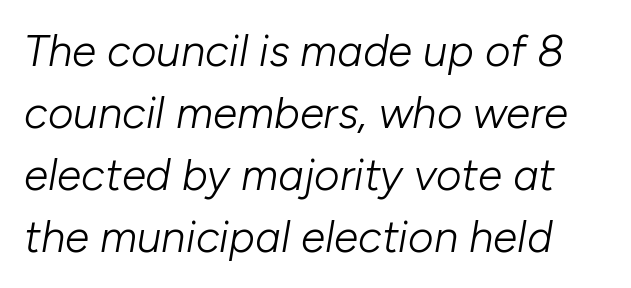
Each word holds together tightly as a unit, with standard inter-letter gaps. When letters slant like this, we call the style italic. A typesetter would call this proportional, since set widths differ per character. The cut favours lightness, reaching ordinary text weight at its darkest. Underlining? Definitely not there.
